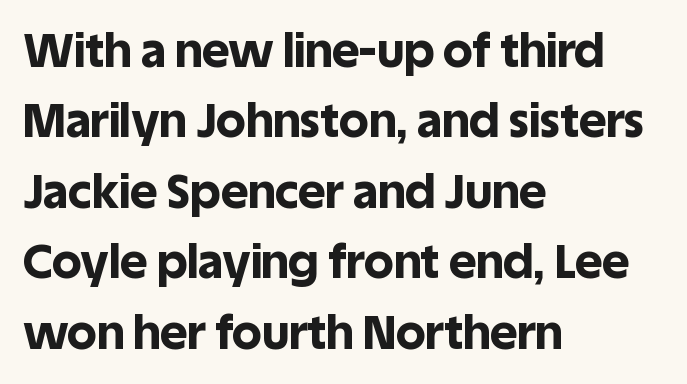
The image shows 47 px bold sans-serif type, upright; set left-aligned, normal line spacing (1.5x), normal letter spacing, not underlined; a large x-height.
